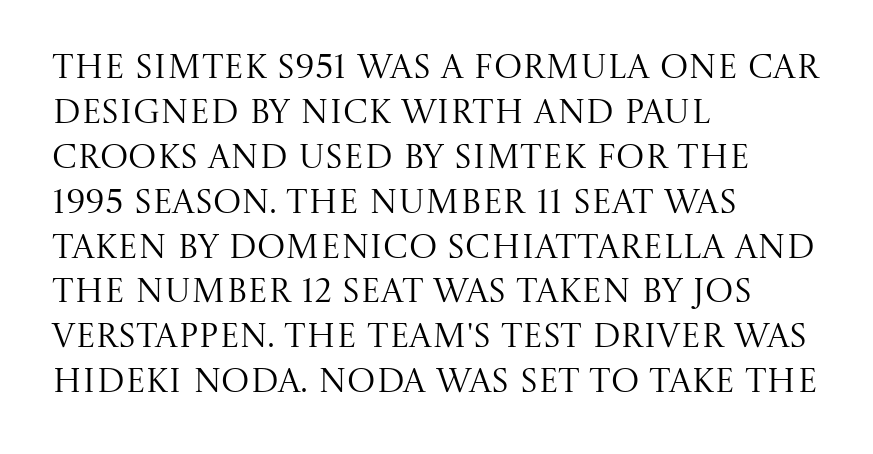
{"serif": "yes", "italic": "no", "bold": "no", "weight": "regular", "width": "normal", "stroke_contrast": "medium", "x_height": "large", "monospaced": "no", "underline": "no", "align": "left", "line_spacing": "normal", "line_spacing_ratio": 1.32, "letter_spacing": "normal", "letter_spacing_em": 0.0, "glyph_px": 34}
